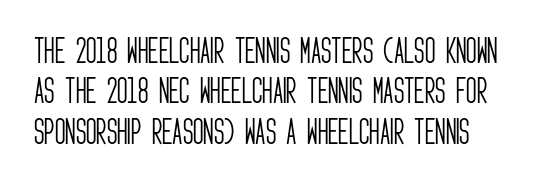
Q: Is the text bold? A: No.
Q: Is the text italic (slanted)? A: No, it is upright.
Q: Is the typeface a serif or a sans-serif typeface? A: Sans-serif.
Q: Is the text underlined? A: No.
Q: How is the paragraph aligned? A: Left-aligned.
Q: Is the spacing between letters normal or unusually wide? A: Normal.
Q: Is the spacing between lines tight, normal or loose? A: Normal.
Q: Width (condensed, normal, or wide)? A: Condensed.
Q: Stroke contrast? A: Low.
Q: x-height? A: Large.
Q: Monospaced? A: No.
